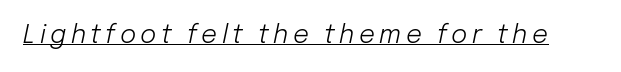
The image shows 25 px text type, italic (leaning right); set underlined.
